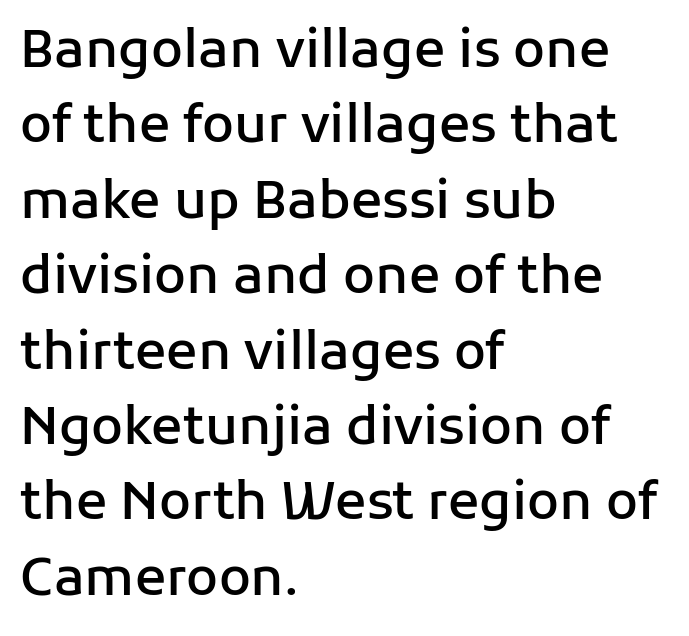
The image shows 52 px semibold sans-serif type, upright; set left-aligned, normal line spacing (1.45x), normal letter spacing, not underlined; low stroke contrast and a medium x-height.
